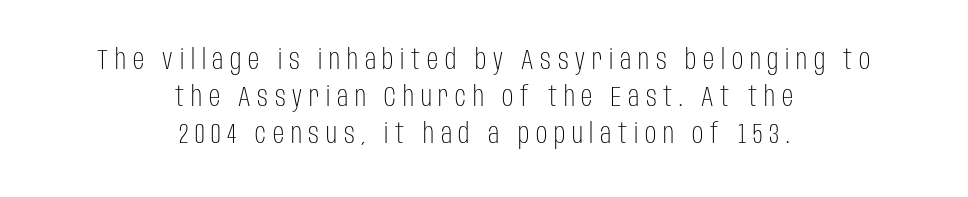
Look at the tracking — it's clearly loosened, letters drifting apart. Typeset on center — no edge is straight. Normally led — the rows are evenly, conventionally spaced. Compared with a typical body face, this is equally light or lighter still.
